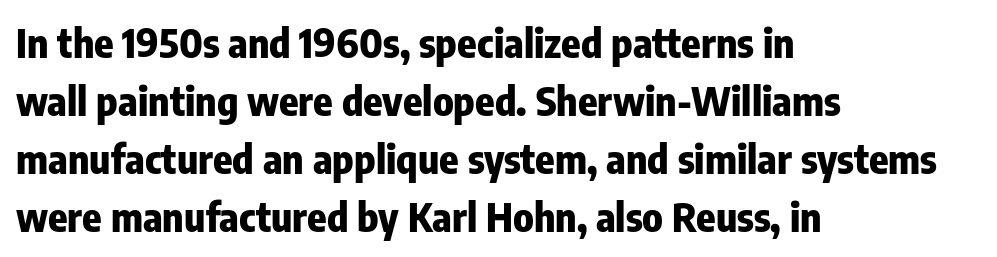
The image shows 40 px heavy, condensed sans-serif type, upright; set left-aligned, normal line spacing (1.45x), normal letter spacing, not underlined; low stroke contrast and a medium x-height.
